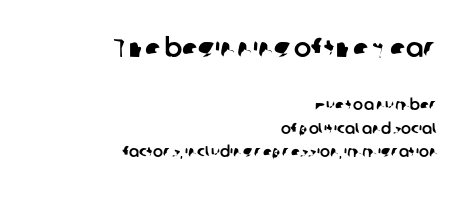
A normal amount of white space separates one row of letters from the next. Nothing unusual about the tracking: characters are spaced as the font intends. The letters in the upper block stand taller than those in the block below. Right-aligned paragraph, ragged on the left.
